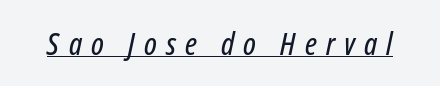
Decoration check: the copy is underlined. Rendered with sloped, italic letterforms. Varying glyph widths throughout — classic text-font behaviour. Between one letter and the next there's a generous, obvious gap.
